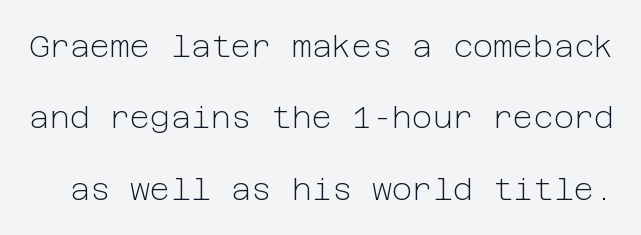
Q: Is the text bold? A: No.
Q: Is the text italic (slanted)? A: No, it is upright.
Q: Is the typeface a serif or a sans-serif typeface? A: Sans-serif.
Q: Is the text underlined? A: No.
Q: Is the spacing between letters normal or unusually wide? A: Normal.
Q: Is the spacing between lines tight, normal or loose? A: Loose.
Q: Width (condensed, normal, or wide)? A: Normal.
Q: Stroke contrast? A: Low.
Q: x-height? A: Medium.
